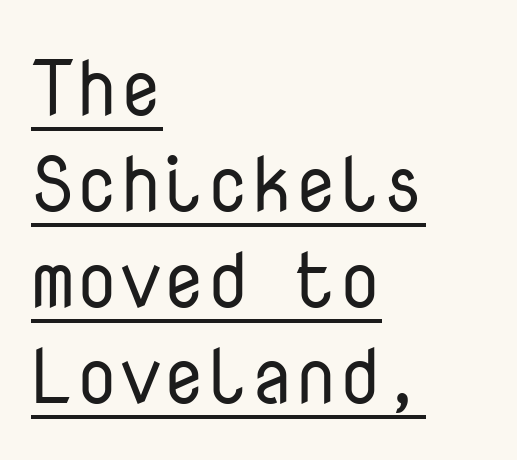
Q: Is the text bold? A: No.
Q: Is the text italic (slanted)? A: No, it is upright.
Q: Is the typeface a serif or a sans-serif typeface? A: Sans-serif.
Q: Is the text underlined? A: Yes.
Q: How is the paragraph aligned? A: Left-aligned.
Q: Is the spacing between letters normal or unusually wide? A: Normal.
Q: Width (condensed, normal, or wide)? A: Normal.
Q: Stroke contrast? A: Low.
Q: x-height? A: Medium.
Q: Monospaced? A: Yes.
